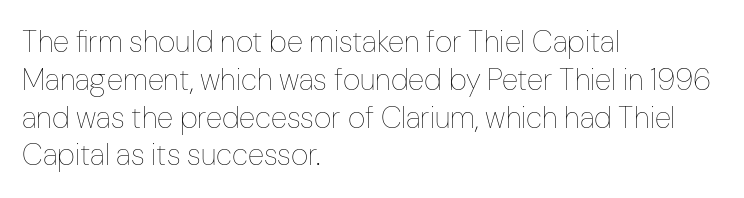
Q: Is the text bold? A: No.
Q: Is the text italic (slanted)? A: No, it is upright.
Q: Is the text underlined? A: No.
Q: How is the paragraph aligned? A: Left-aligned.
Q: Is the spacing between letters normal or unusually wide? A: Normal.
Q: Is the spacing between lines tight, normal or loose? A: Normal.
Q: Width (condensed, normal, or wide)? A: Condensed.
Q: Stroke contrast? A: Low.
Q: x-height? A: Medium.
Q: Monospaced? A: No.
